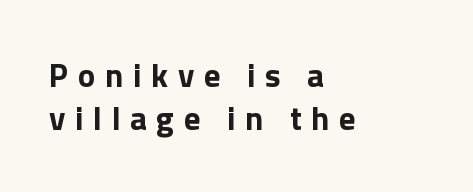
Q: Is the text bold? A: Yes.
Q: Is the text italic (slanted)? A: No, it is upright.
Q: Is the typeface a serif or a sans-serif typeface? A: Sans-serif.
Q: Is the text underlined? A: No.
Q: How is the paragraph aligned? A: Left-aligned.
Q: Is the spacing between letters normal or unusually wide? A: Unusually wide.
Q: Is the spacing between lines tight, normal or loose? A: Normal.
Q: Width (condensed, normal, or wide)? A: Normal.
Q: x-height? A: Medium.
Q: Monospaced? A: No.
